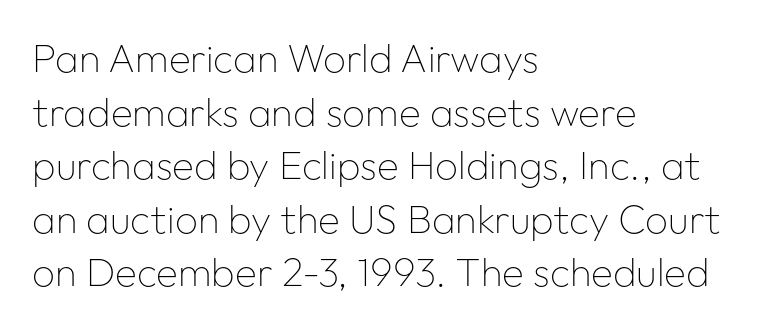
The weight tops out at a normal text grade. Vertically, the passage feels balanced, rows spaced as you'd expect. This sample is left-justified, so line endings fall wherever the words run out. The passage shown is typed in a proportional face where columns would drift.
